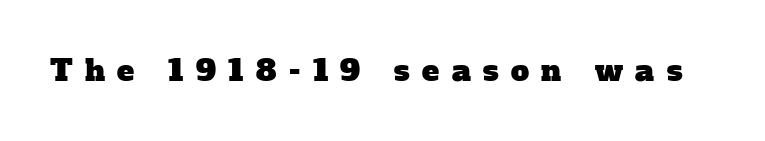
{"serif": "yes", "width": "normal", "stroke_contrast": "low", "x_height": "medium", "monospaced": "no", "underline": "no", "letter_spacing": "wide", "letter_spacing_em": 0.43, "glyph_px": 29}
